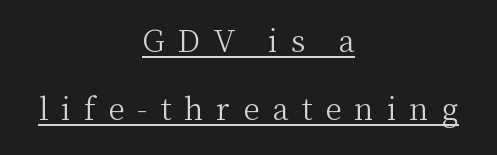
The designer dialed line spacing up above the default. A typesetter would call this proportional, since set widths differ per character. The letters stand upright; this is a roman face. Check where the strokes stop: tiny serifs finish them off.
